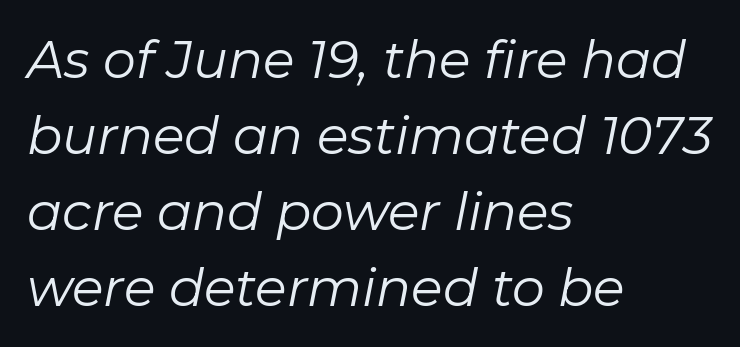
This sample has the flowing, uneven cadence of proportional lettering. The typeface has the unassuming heft of standard copy or less. Every row of glyphs begins at an identical x-position on the left. Reading down the column, the eye jumps a familiar distance to each next line. The glyphs are unaccompanied by any horizontal stroke below them. It's the slanting kind of type.
